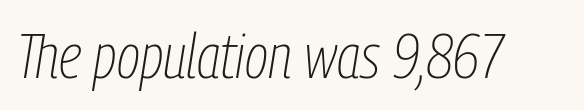
Q: Is the text bold? A: No.
Q: Is the text italic (slanted)? A: Yes, it leans right by about 9 degrees.
Q: Is the text underlined? A: No.
Q: Is the spacing between letters normal or unusually wide? A: Normal.
Q: Width (condensed, normal, or wide)? A: Condensed.
Q: Stroke contrast? A: Low.
Q: x-height? A: Medium.
Q: Monospaced? A: No.
